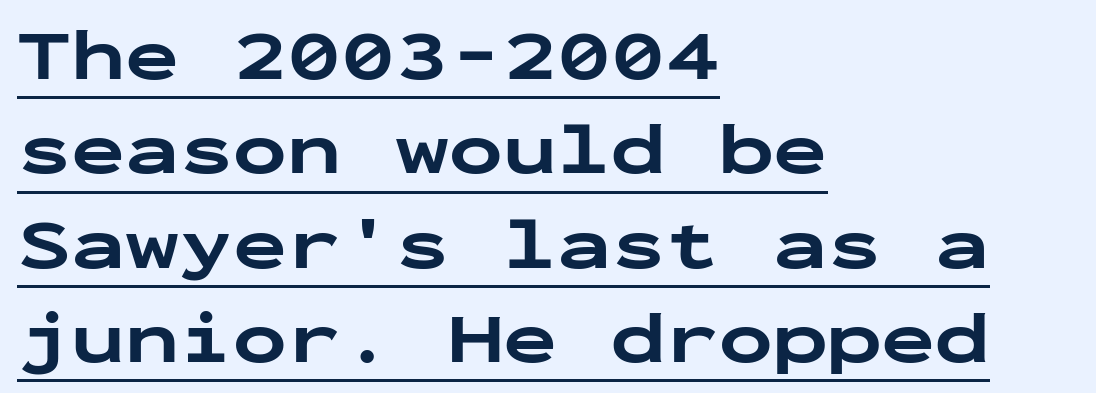
The image shows 72 px bold, wide sans-serif type, upright, monospaced; set left-aligned, normal line spacing (1.31x), normal letter spacing, underlined; low stroke contrast and a medium x-height.
